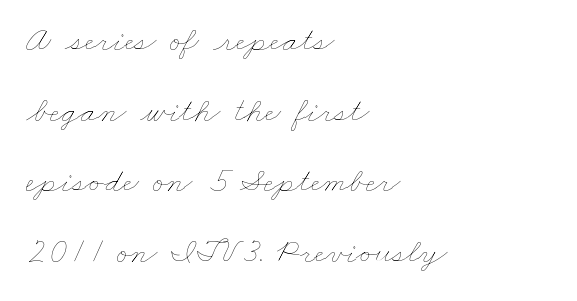
Q: Is the text bold? A: No.
Q: Is the text underlined? A: No.
Q: How is the paragraph aligned? A: Left-aligned.
Q: Is the spacing between letters normal or unusually wide? A: Normal.
Q: Is the spacing between lines tight, normal or loose? A: Loose.
Q: Width (condensed, normal, or wide)? A: Wide.
Q: Stroke contrast? A: Low.
Q: x-height? A: Small.
Q: Monospaced? A: No.
